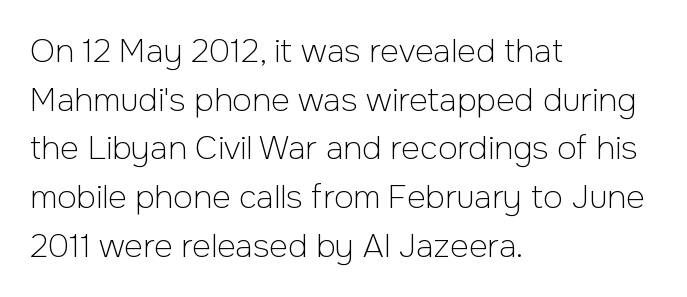
The image shows 32 px light sans-serif type, upright; set left-aligned, normal line spacing (1.52x), normal letter spacing, not underlined; low stroke contrast and a medium x-height.
